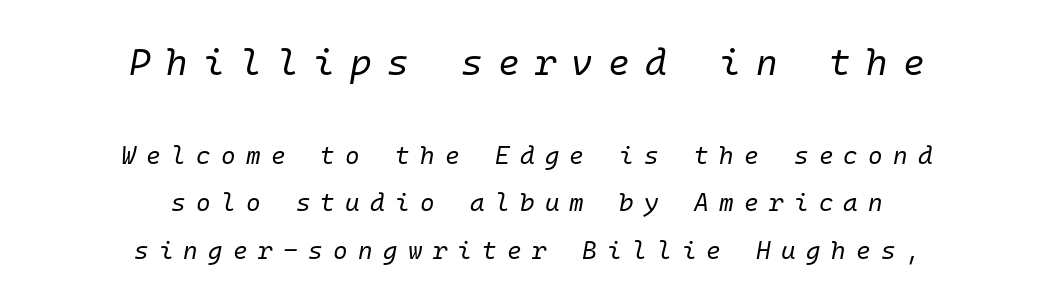
{"italic": "yes", "lean": "right", "slant_degrees": 10, "bold": "no", "weight": "regular", "width": "normal", "stroke_contrast": "low", "x_height": "medium", "monospaced": "yes", "underline": "no", "align": "center", "line_spacing": "loose", "line_spacing_ratio": 1.9, "letter_spacing": "wide", "letter_spacing_em": 0.41, "larger_block": "first", "size_ratio": 1.48, "glyph_px": 37}
